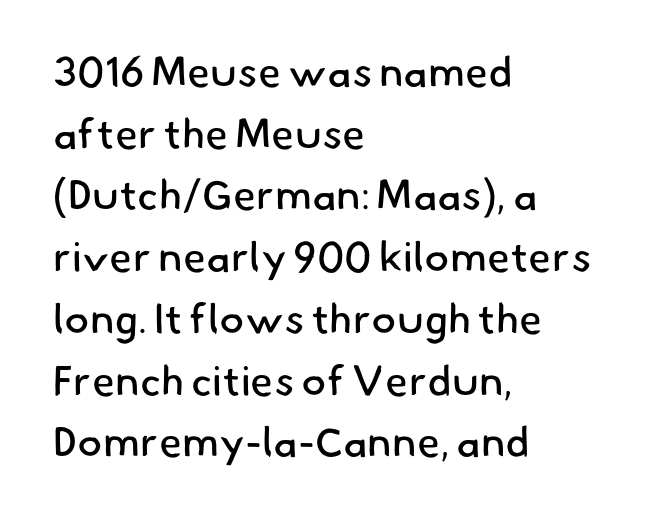
Q: Is the text bold? A: No.
Q: Is the typeface a serif or a sans-serif typeface? A: Sans-serif.
Q: Is the text underlined? A: No.
Q: How is the paragraph aligned? A: Left-aligned.
Q: Is the spacing between letters normal or unusually wide? A: Normal.
Q: Is the spacing between lines tight, normal or loose? A: Normal.
Q: Width (condensed, normal, or wide)? A: Normal.
Q: Stroke contrast? A: Low.
Q: x-height? A: Small.
Q: Monospaced? A: No.
